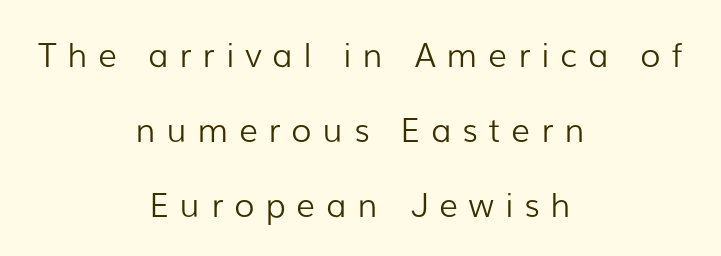
{"serif": "no", "italic": "no", "bold": "no", "weight": "light", "width": "normal", "stroke_contrast": "low", "x_height": "medium", "monospaced": "no", "underline": "no", "align": "center", "line_spacing": "loose", "line_spacing_ratio": 2.28, "letter_spacing": "wide", "letter_spacing_em": 0.33, "glyph_px": 33}
